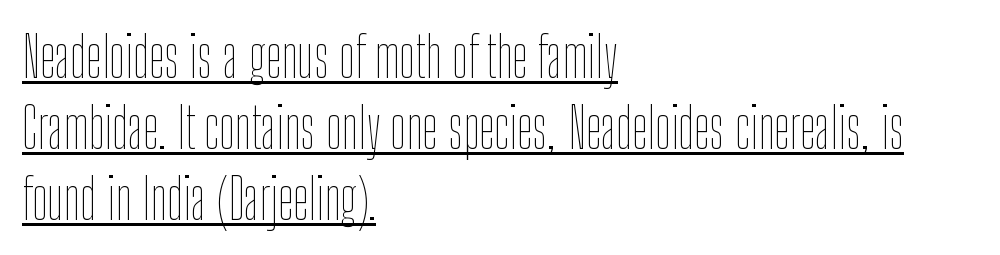
The passage shown is typed in a proportional face where columns would drift. This sample is left-justified, so line endings fall wherever the words run out. This is roman type, the default non-slanted kind. Has an underline been added? It has. How would I describe the line gaps? Plain and ordinary.
